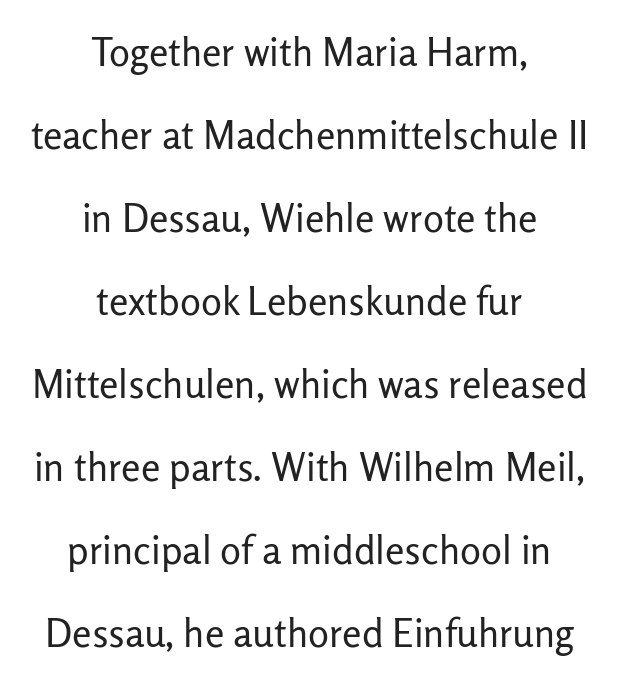
{"serif": "no", "italic": "no", "bold": "no", "weight": "regular", "width": "normal", "stroke_contrast": "low", "x_height": "medium", "monospaced": "no", "underline": "no", "align": "center", "line_spacing": "loose", "line_spacing_ratio": 2.13, "letter_spacing": "normal", "letter_spacing_em": 0.0, "glyph_px": 39}
